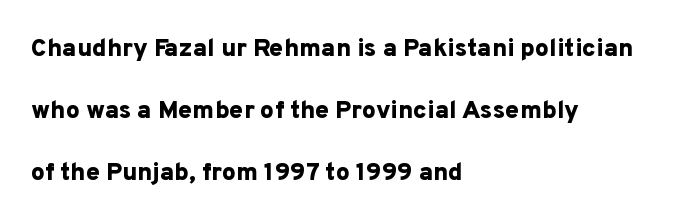
{"italic": "no", "bold": "yes", "underline": "no", "align": "left", "line_spacing": "loose", "line_spacing_ratio": 2.48, "letter_spacing": "normal", "letter_spacing_em": 0.0, "glyph_px": 25}
